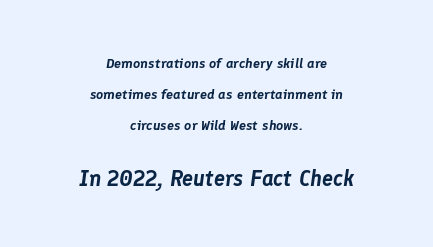
The image shows 22 px text type, italic (leaning right); set centered, loose line spacing (2.23x), normal letter spacing, not underlined; the second (bottom) block is 1.57x larger.
